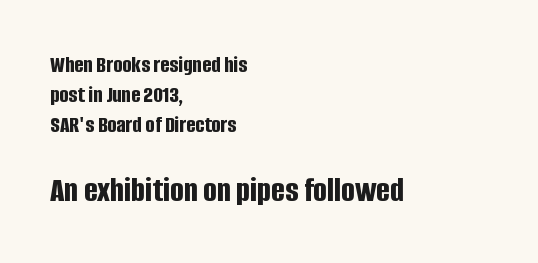
The image shows 36 px bold, condensed sans-serif type, upright; set left-aligned, line spacing 1.24x, normal letter spacing, not underlined; the second (bottom) block is 1.5x larger; low stroke contrast and a large x-height.
